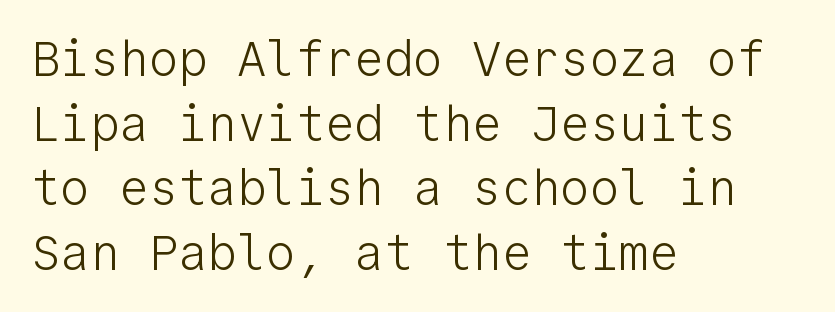
{"serif": "no", "italic": "no", "bold": "no", "weight": "light", "width": "normal", "stroke_contrast": "low", "x_height": "medium", "monospaced": "yes", "underline": "no", "align": "left", "line_spacing": "normal", "line_spacing_ratio": 1.32, "letter_spacing": "normal", "letter_spacing_em": 0.0, "glyph_px": 49}
